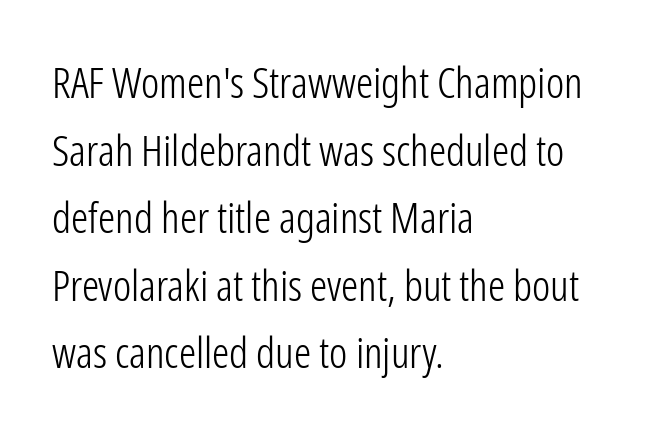
Italic: no, the glyphs are upright roman. The glyphs are unaccompanied by any horizontal stroke below them. Horizontal alignment here is leftward, the default for most running prose. Stems here are at most as thick as an everyday book face. This block has exactly the height ordinary leading produces.
